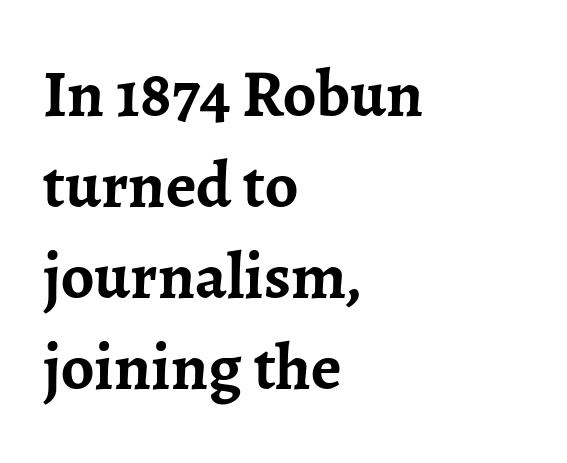
Q: Is the text bold? A: Yes.
Q: Is the text italic (slanted)? A: No, it is upright.
Q: Is the typeface a serif or a sans-serif typeface? A: Serif.
Q: Is the text underlined? A: No.
Q: How is the paragraph aligned? A: Left-aligned.
Q: Is the spacing between letters normal or unusually wide? A: Normal.
Q: Is the spacing between lines tight, normal or loose? A: Normal.
Q: Width (condensed, normal, or wide)? A: Normal.
Q: Stroke contrast? A: Low.
Q: x-height? A: Medium.
Q: Monospaced? A: No.
